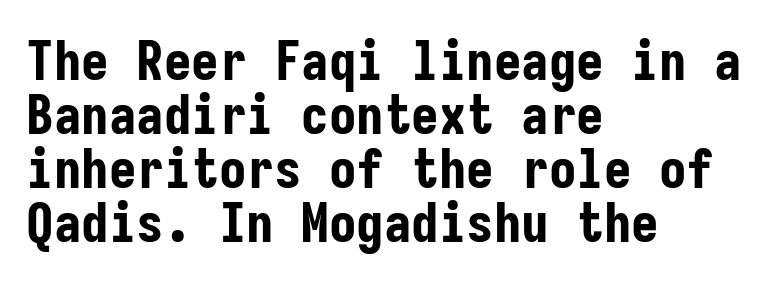
Characters remain perfectly vertical along every line. Every character here occupies the same horizontal width, giving the sample a typewriter-like rhythm. The passage shown is emphatically bold. This rendering leaves character spacing at its baseline value. Bare-footed words on every line.
